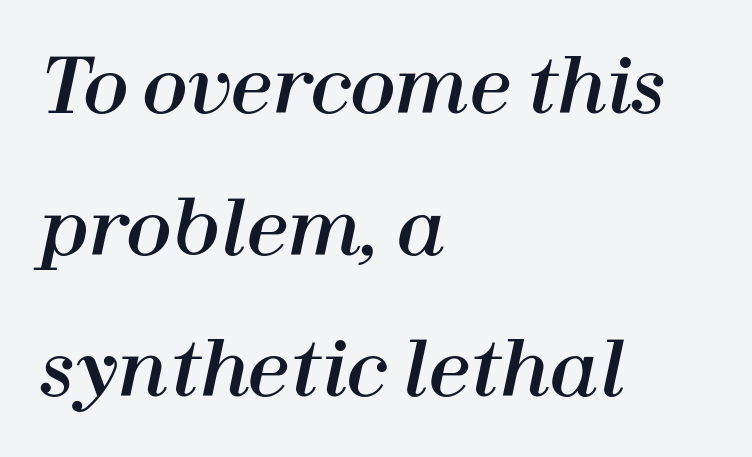
Q: Is the text italic (slanted)? A: Yes, it leans right by about 12 degrees.
Q: Is the text underlined? A: No.
Q: How is the paragraph aligned? A: Left-aligned.
Q: Is the spacing between letters normal or unusually wide? A: Normal.
Q: Width (condensed, normal, or wide)? A: Normal.
Q: Stroke contrast? A: High.
Q: x-height? A: Medium.
Q: Monospaced? A: No.
